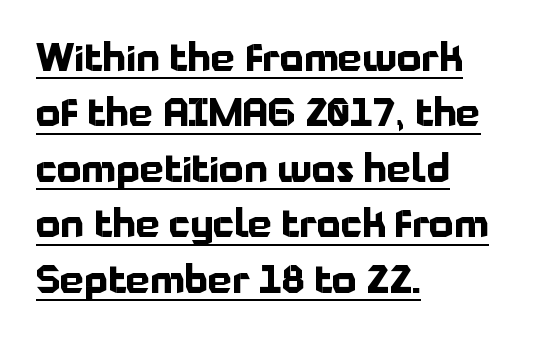
Q: Is the text bold? A: Yes.
Q: Is the text italic (slanted)? A: No, it is upright.
Q: Is the typeface a serif or a sans-serif typeface? A: Sans-serif.
Q: Is the text underlined? A: Yes.
Q: How is the paragraph aligned? A: Left-aligned.
Q: Is the spacing between letters normal or unusually wide? A: Normal.
Q: Is the spacing between lines tight, normal or loose? A: Normal.
Q: Width (condensed, normal, or wide)? A: Normal.
Q: Stroke contrast? A: Low.
Q: x-height? A: Medium.
Q: Monospaced? A: No.
